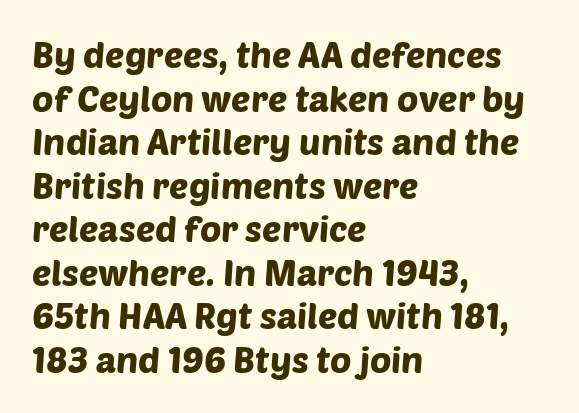
The image shows 36 px sans-serif type; set left-aligned, line spacing 1.21x, normal letter spacing, not underlined; low stroke contrast and a large x-height.
